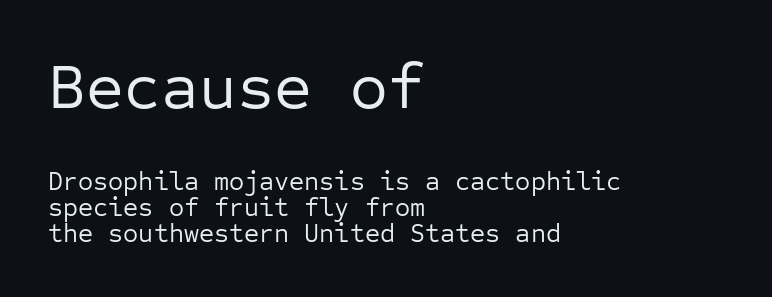
Q: Is the text bold? A: No.
Q: Is the text italic (slanted)? A: No, it is upright.
Q: Is the typeface a serif or a sans-serif typeface? A: Sans-serif.
Q: Is the text underlined? A: No.
Q: How is the paragraph aligned? A: Left-aligned.
Q: Is the spacing between letters normal or unusually wide? A: Normal.
Q: Is the spacing between lines tight, normal or loose? A: Tight.
Q: Which block of text is set in a larger size, the first (top) or the second (bottom)? A: The first (top) one.
Q: Width (condensed, normal, or wide)? A: Normal.
Q: Stroke contrast? A: Low.
Q: x-height? A: Medium.
Q: Monospaced? A: Yes.
